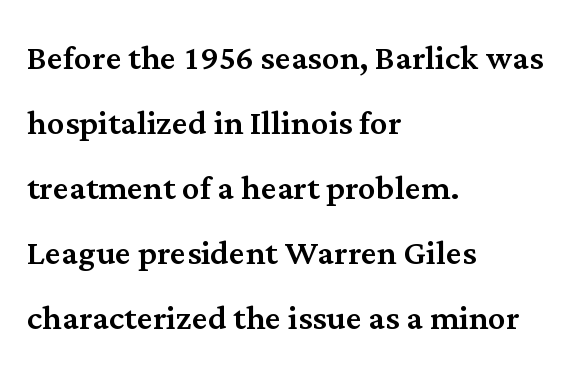
Stroke terminals: seriffed. Students, note that the glyphs here touch the page at normal intervals. A bare baseline throughout the passage. You can tell it's not italic because the verticals are truly vertical. Leftover space on each line is placed entirely after the last word.
